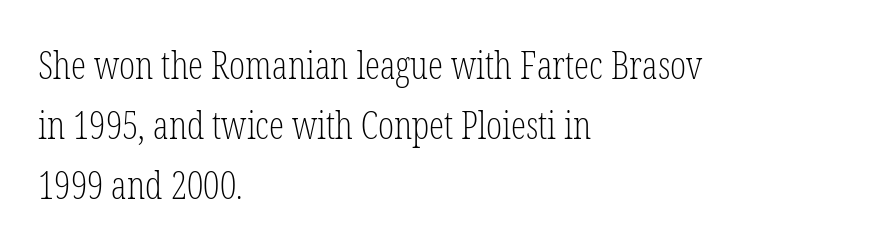
Leftover space on each line is placed entirely after the last word. Spacing verdict: proportional, widths tailored to each character. Normally led — the rows are evenly, conventionally spaced. Font category for this specimen: serif. Characters remain perfectly vertical along every line. The space directly below the letters is spotless.
